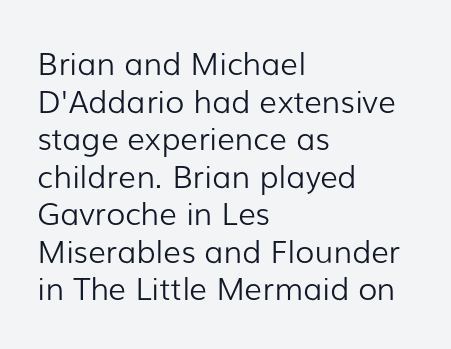
{"serif": "no", "italic": "no", "bold": "no", "weight": "light", "width": "normal", "stroke_contrast": "low", "x_height": "medium", "monospaced": "no", "underline": "no", "align": "left", "line_spacing_ratio": 1.21, "letter_spacing": "normal", "letter_spacing_em": 0.0, "glyph_px": 31}
